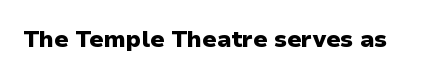
Q: Is the text bold? A: Yes.
Q: Is the text italic (slanted)? A: No, it is upright.
Q: Is the text underlined? A: No.
Q: Is the spacing between letters normal or unusually wide? A: Normal.
